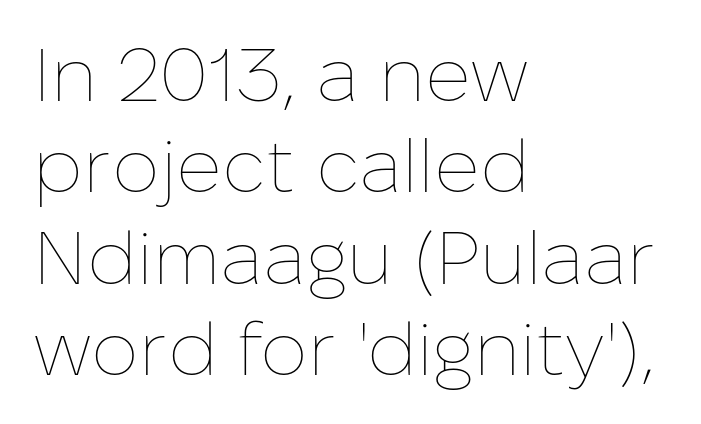
Weight: not bold — regular or lighter. Short and long lines alike share a common starting point at left. The horizontal fit of the characters is conventional and even. Spacing verdict: proportional, widths tailored to each character. The passage shown is not underscored anywhere.
